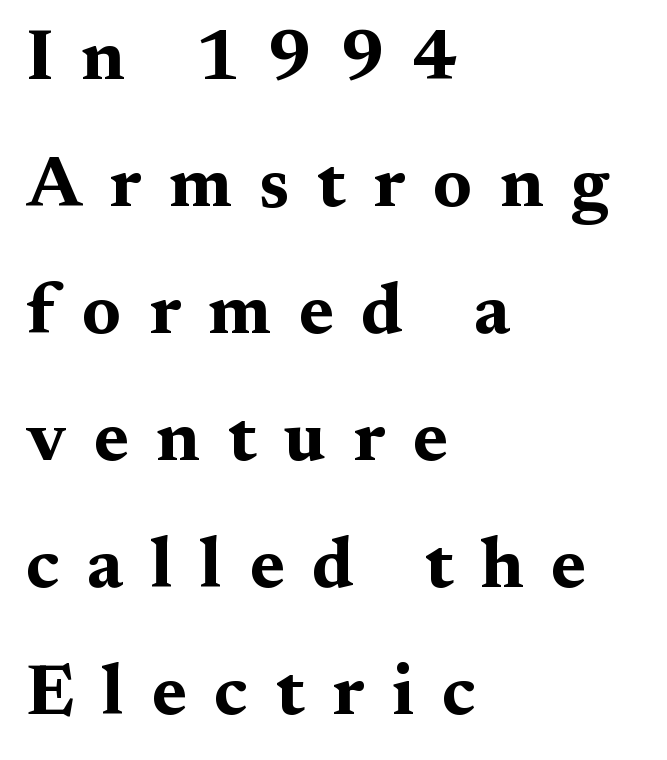
The image shows 71 px bold, wide serif type, upright; set left-aligned, line spacing 1.79x, unusually wide letter spacing (+0.39 em), not underlined; medium stroke contrast and a medium x-height.
